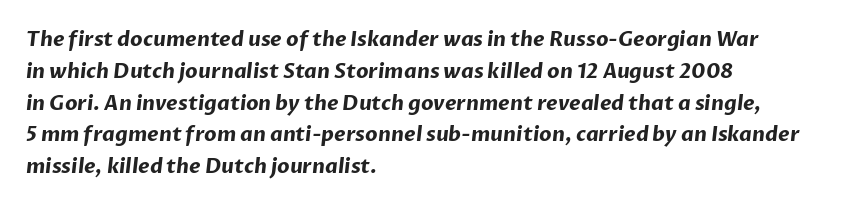
The image shows 20 px bold type; set left-aligned, normal line spacing (1.59x), normal letter spacing, not underlined.
